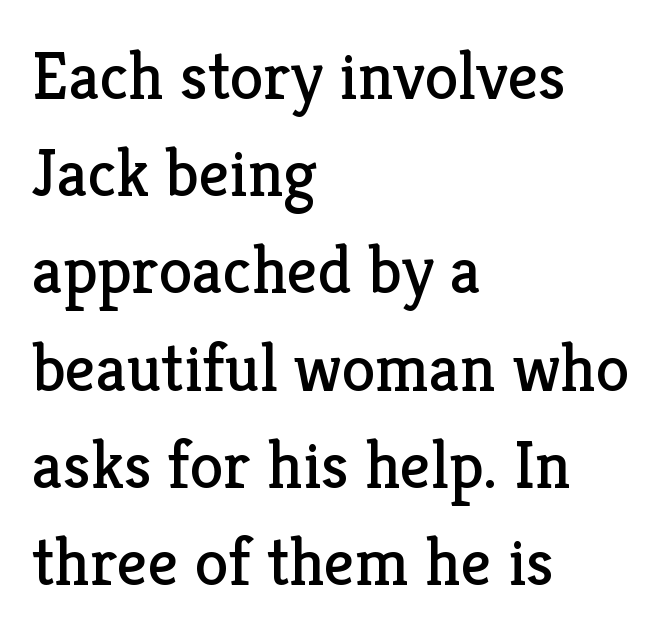
Q: Is the text bold? A: No.
Q: Is the text italic (slanted)? A: No, it is upright.
Q: Is the typeface a serif or a sans-serif typeface? A: Serif.
Q: Is the text underlined? A: No.
Q: How is the paragraph aligned? A: Left-aligned.
Q: Is the spacing between letters normal or unusually wide? A: Normal.
Q: Is the spacing between lines tight, normal or loose? A: Normal.
Q: Width (condensed, normal, or wide)? A: Normal.
Q: Stroke contrast? A: Low.
Q: x-height? A: Medium.
Q: Monospaced? A: No.
